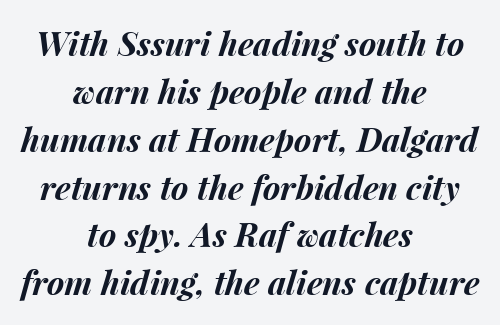
The paragraph shown floats in the horizontal middle. Descenders hang freely into open space. Normally led — the rows are evenly, conventionally spaced. This sample has the flowing, uneven cadence of proportional lettering. The line texture is even and compact thanks to regular tracking.
